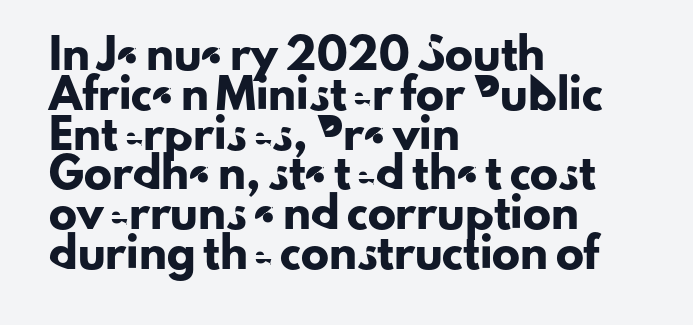
The image shows 28 px sans-serif type, upright; set left-aligned, normal line spacing (1.42x), normal letter spacing, not underlined; low stroke contrast and a small x-height.
